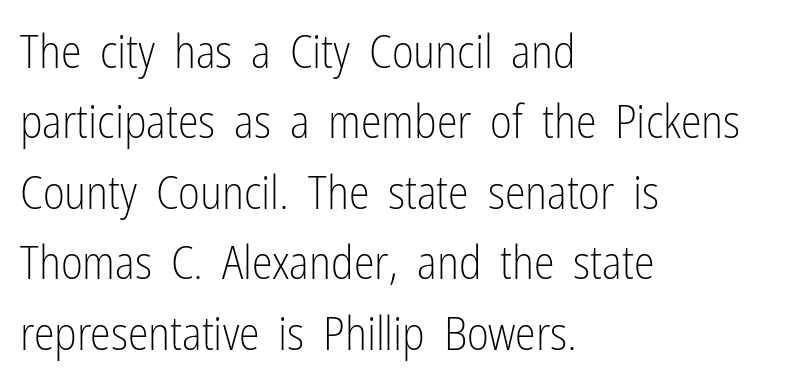
Q: Is the text bold? A: No.
Q: Is the text italic (slanted)? A: No, it is upright.
Q: Is the typeface a serif or a sans-serif typeface? A: Sans-serif.
Q: Is the text underlined? A: No.
Q: How is the paragraph aligned? A: Left-aligned.
Q: Is the spacing between letters normal or unusually wide? A: Normal.
Q: Is the spacing between lines tight, normal or loose? A: Normal.
Q: Width (condensed, normal, or wide)? A: Condensed.
Q: Stroke contrast? A: Low.
Q: x-height? A: Medium.
Q: Monospaced? A: No.
